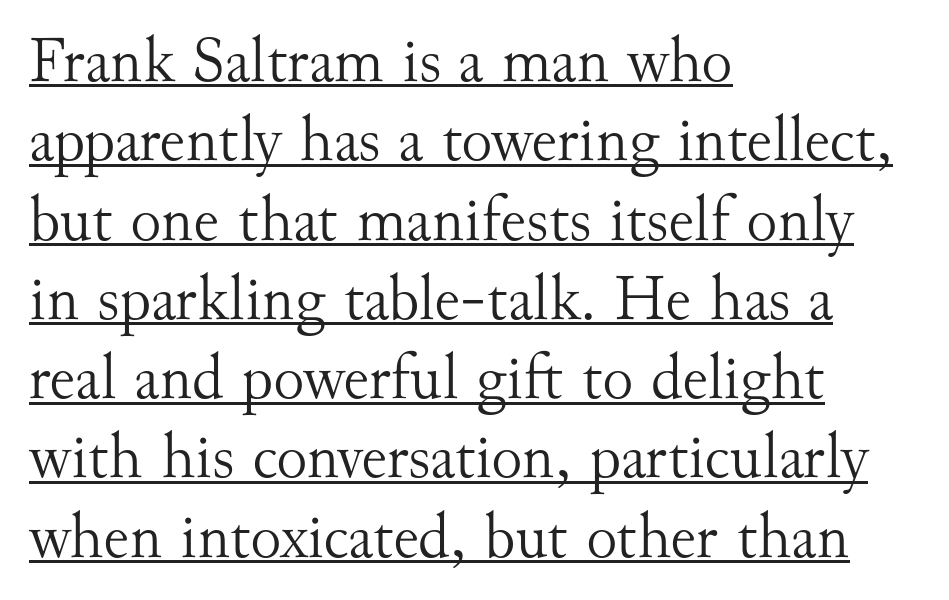
Q: Is the text bold? A: No.
Q: Is the text italic (slanted)? A: No, it is upright.
Q: Is the typeface a serif or a sans-serif typeface? A: Serif.
Q: Is the text underlined? A: Yes.
Q: How is the paragraph aligned? A: Left-aligned.
Q: Is the spacing between letters normal or unusually wide? A: Normal.
Q: Width (condensed, normal, or wide)? A: Normal.
Q: Stroke contrast? A: Medium.
Q: x-height? A: Small.
Q: Monospaced? A: No.
